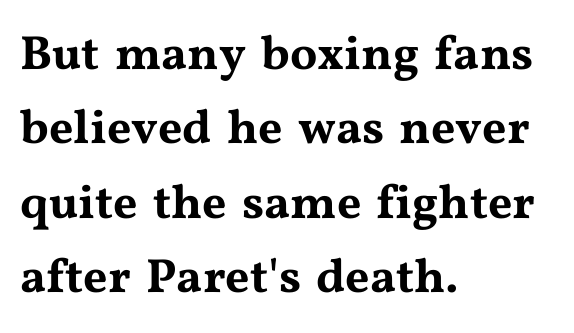
The image shows 48 px wide serif type, upright; set left-aligned, normal line spacing (1.55x), normal letter spacing, not underlined; medium stroke contrast and a medium x-height.
